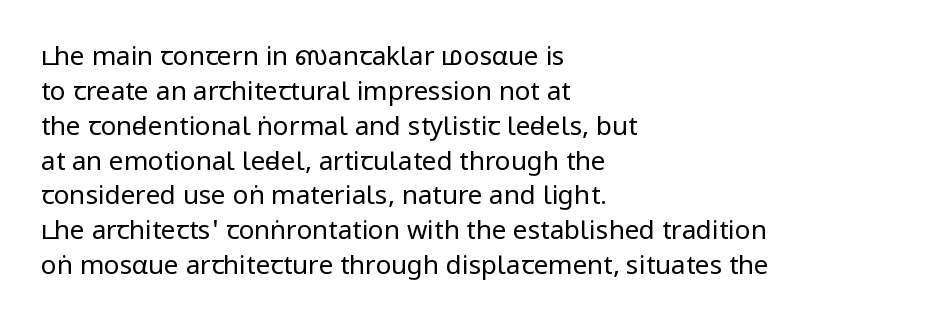
The image shows 26 px text type, upright; set left-aligned, normal line spacing (1.34x), normal letter spacing, not underlined.
